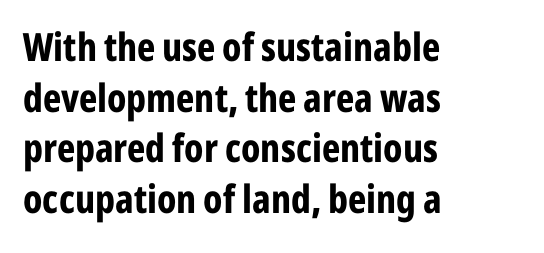
{"serif": "no", "italic": "no", "bold": "yes", "weight": "bold", "width": "condensed", "stroke_contrast": "low", "x_height": "medium", "monospaced": "no", "underline": "no", "align": "left", "line_spacing": "normal", "line_spacing_ratio": 1.3, "letter_spacing": "normal", "letter_spacing_em": 0.0, "glyph_px": 39}
